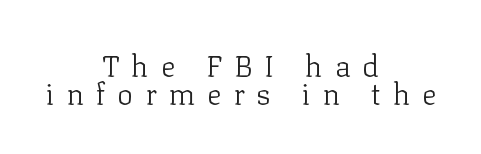
Looks like regular typesetting: each glyph gets only the width it needs. Which margin do the lines hug? Neither — every line sits in the middle. This rendering widens character spacing well past its baseline value. No chunkiness to these letters — they're not bold.
